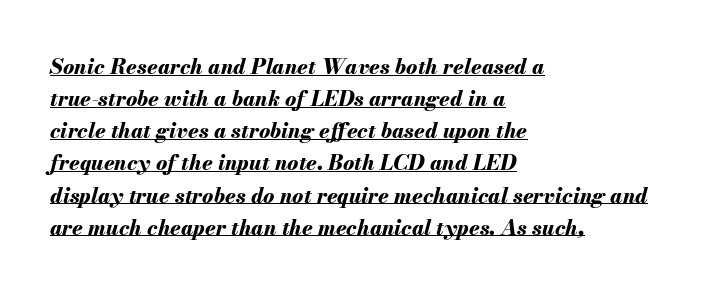
{"italic": "yes", "lean": "right", "slant_degrees": 13, "bold": "yes", "underline": "yes", "align": "left", "line_spacing": "normal", "line_spacing_ratio": 1.53, "letter_spacing": "normal", "letter_spacing_em": 0.0, "glyph_px": 21}
